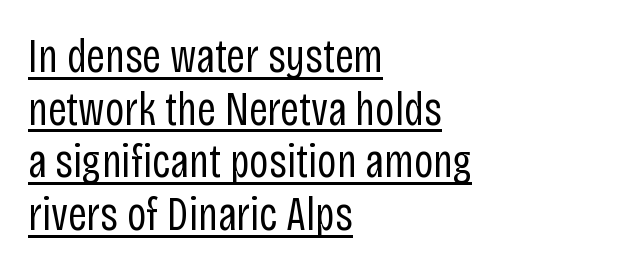
{"serif": "no", "italic": "no", "bold": "no", "weight": "regular", "width": "condensed", "stroke_contrast": "low", "x_height": "large", "monospaced": "no", "underline": "yes", "align": "left", "line_spacing": "tight", "line_spacing_ratio": 1.12, "letter_spacing": "normal", "letter_spacing_em": 0.0, "glyph_px": 47}
